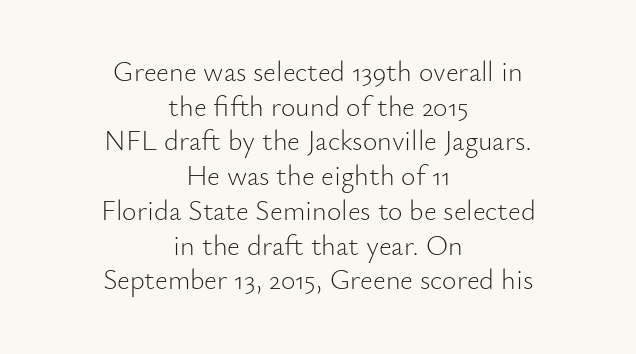
This is the regular roman posture of the typeface. Character widths vary here, with narrow letters taking less room than wide ones. The face used here is a sans, in the tradition of grotesques and geometrics. Nothing heavy about these letters — not bold at all. Just letters on the line, the space beneath them empty.
